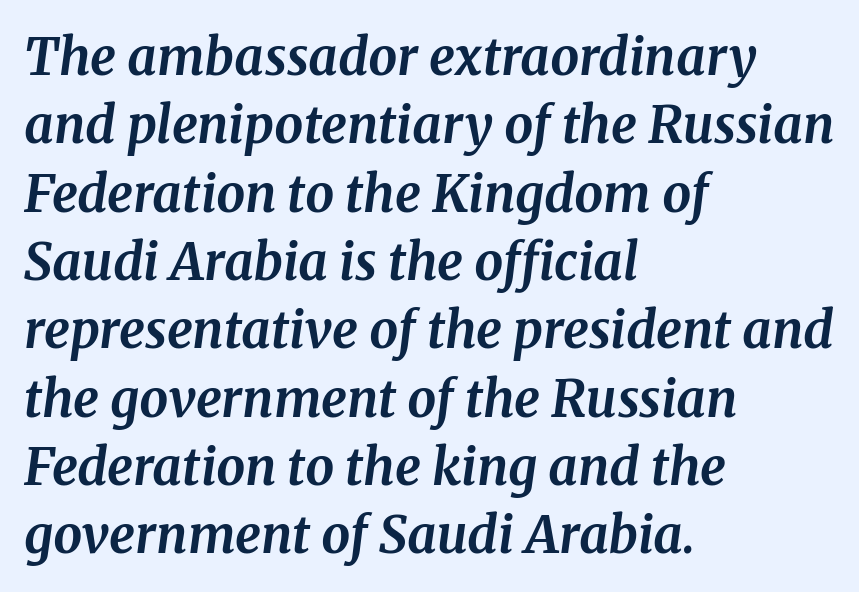
The image shows 51 px bold serif type, italic (leaning right); set left-aligned, normal line spacing (1.34x), normal letter spacing, not underlined; medium stroke contrast and a medium x-height.
